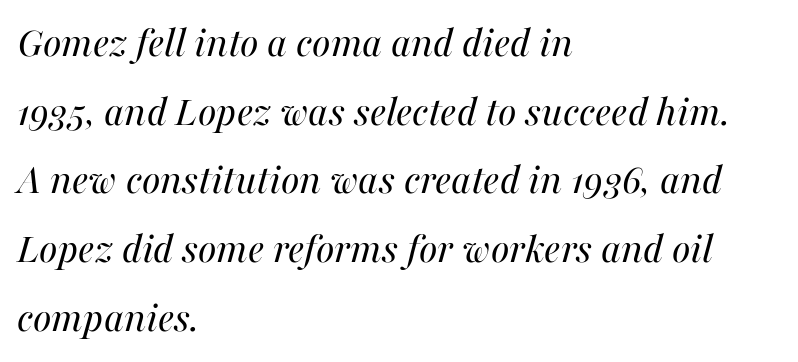
Q: Is the text bold? A: No.
Q: Is the text italic (slanted)? A: Yes, it leans right by about 16 degrees.
Q: Is the text underlined? A: No.
Q: How is the paragraph aligned? A: Left-aligned.
Q: Is the spacing between letters normal or unusually wide? A: Normal.
Q: Is the spacing between lines tight, normal or loose? A: Normal.
Q: Width (condensed, normal, or wide)? A: Normal.
Q: Stroke contrast? A: Medium.
Q: x-height? A: Medium.
Q: Monospaced? A: No.
